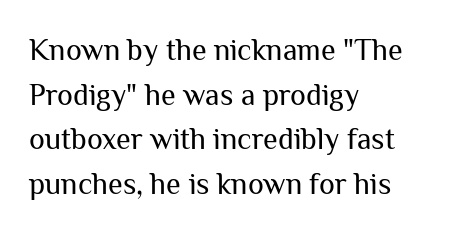
Font category for this specimen: sans-serif. These lines are set flush left with a ragged right edge. Vertical spacing — default. In terms of posture, this sample is upright. Note the varied advance widths — an 'i' is clearly narrower than an 'm'.
